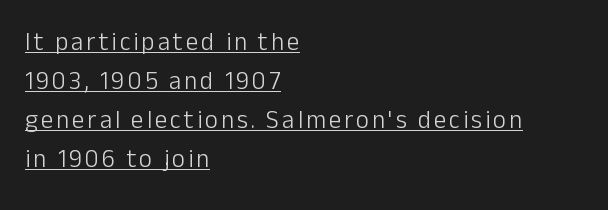
These lines were composed using upright roman letters. The block of text has a typical density, with ordinary space between rows. Looks like someone drew a line under every word here. A quiet, ordinary-to-light weight characterises the typeface. Notice how the passage keeps a crisp vertical edge on the left only.
